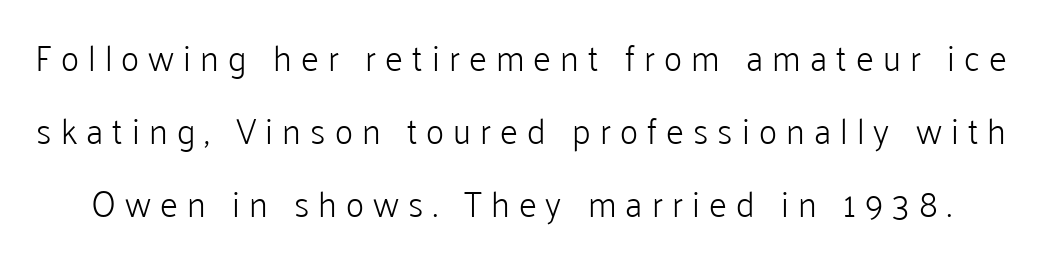
Serifs: no, the terminals of the letterforms are clean. Each stroke keeps to a modest, everyday thickness or less. Decoration check: the copy has no underline. Summary of vertical rhythm: relaxed, with wide interline spacing. Is this a fixed-width face? No — the glyphs have proportional, varying widths.
